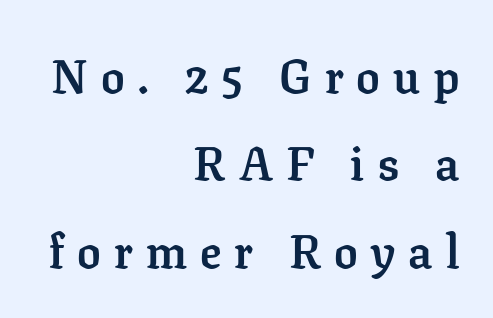
Every character sits straight up, as roman type does. Serif or sans? Serif — the stroke terminals have little feet. Glance below the letters and you will spot only blank space. Typeset ragged left — the right edge is the straight one. A typesetter would call this proportional, since set widths differ per character.
